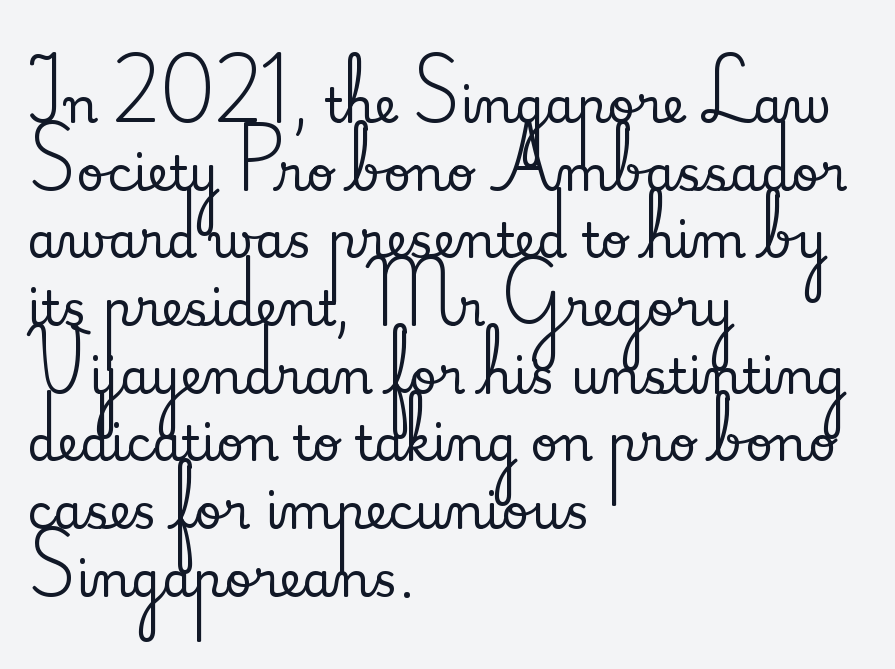
Unmarked baselines from the first word to the last. A roman cut, with each character standing at attention. The designer left line spacing at the default. The type is set solid horizontally, with unmodified tracking. Old-style or modern, the face here clearly has serifs. Layout note: lines flush left.
